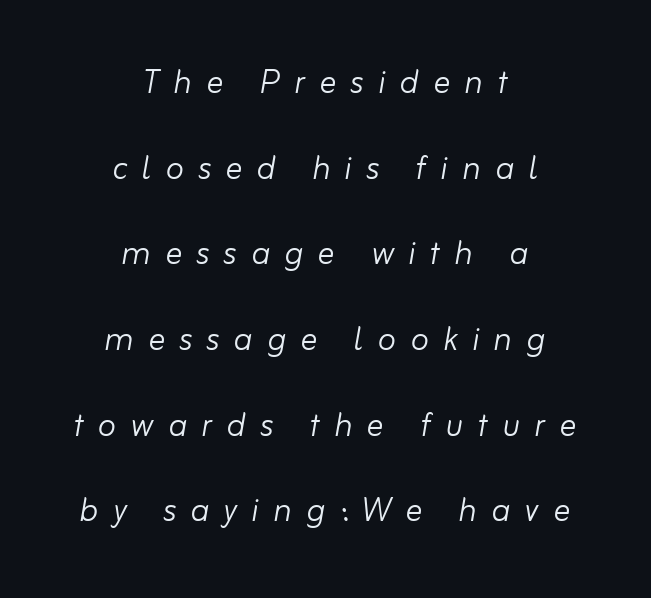
{"italic": "yes", "lean": "right", "slant_degrees": 10, "bold": "no", "weight": "light", "width": "normal", "stroke_contrast": "low", "x_height": "small", "monospaced": "no", "underline": "no", "align": "center", "line_spacing": "loose", "line_spacing_ratio": 2.04, "letter_spacing": "wide", "letter_spacing_em": 0.34, "glyph_px": 42}
